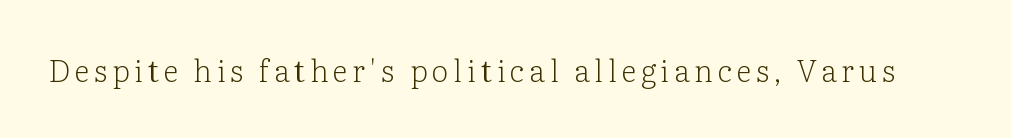
Q: Is the text bold? A: No.
Q: Is the text italic (slanted)? A: No, it is upright.
Q: Is the typeface a serif or a sans-serif typeface? A: Serif.
Q: Is the text underlined? A: No.
Q: Width (condensed, normal, or wide)? A: Normal.
Q: Stroke contrast? A: Low.
Q: x-height? A: Medium.
Q: Monospaced? A: No.
